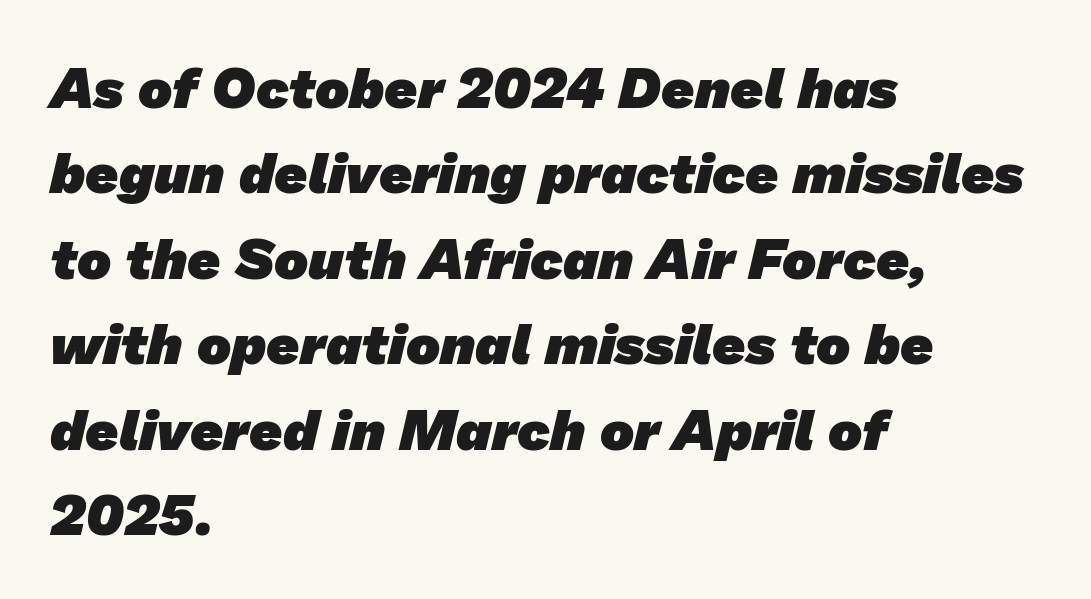
The image shows 57 px heavy sans-serif type; set left-aligned, normal line spacing (1.5x), normal letter spacing, not underlined; low stroke contrast and a medium x-height.
